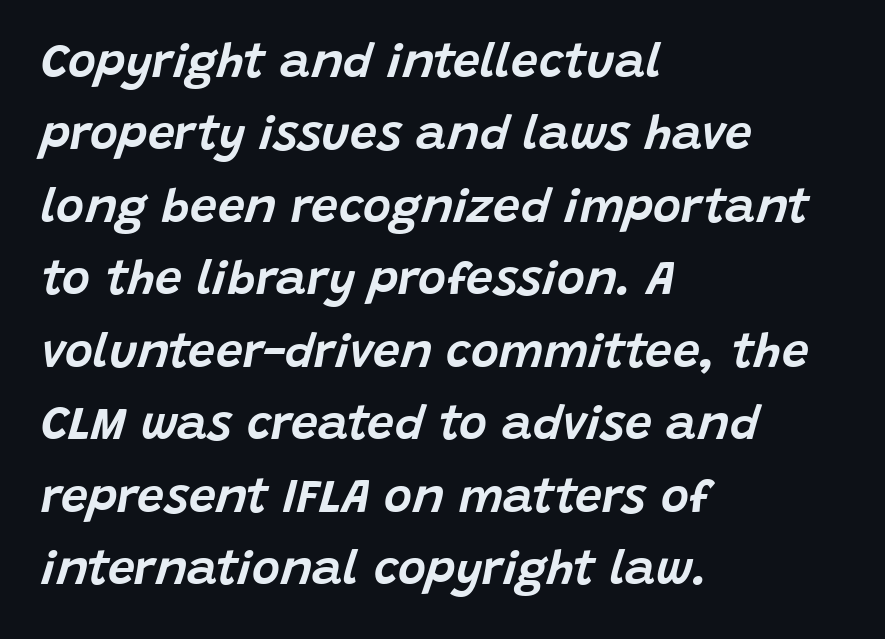
Q: Is the text italic (slanted)? A: Yes, it leans right by about 15 degrees.
Q: Is the text underlined? A: No.
Q: How is the paragraph aligned? A: Left-aligned.
Q: Is the spacing between letters normal or unusually wide? A: Normal.
Q: Is the spacing between lines tight, normal or loose? A: Normal.
Q: Width (condensed, normal, or wide)? A: Normal.
Q: Stroke contrast? A: Low.
Q: x-height? A: Large.
Q: Monospaced? A: No.
